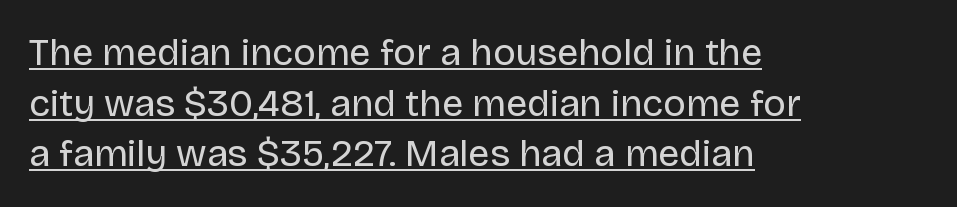
{"serif": "no", "italic": "no", "bold": "no", "weight": "regular", "width": "normal", "stroke_contrast": "low", "x_height": "large", "monospaced": "no", "underline": "yes", "align": "left", "line_spacing": "normal", "line_spacing_ratio": 1.33, "letter_spacing": "normal", "letter_spacing_em": 0.0, "glyph_px": 38}
